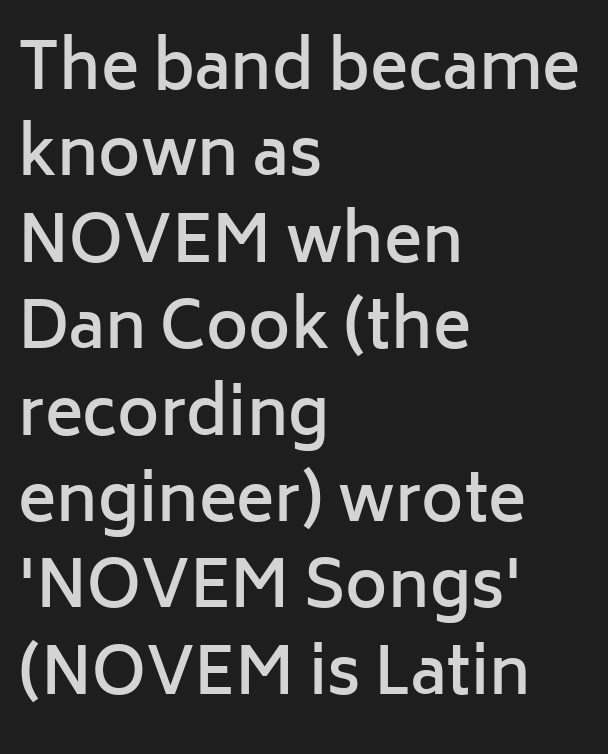
Lines of text with bare space underneath. The passage shown stacks its lines at a standard gap. Weight check: semibold — heavier than regular, not quite bold. Is there any slant? The stems are plumb. The passage shown is typed in a proportional face where columns would drift. The line texture is even and compact thanks to regular tracking.
